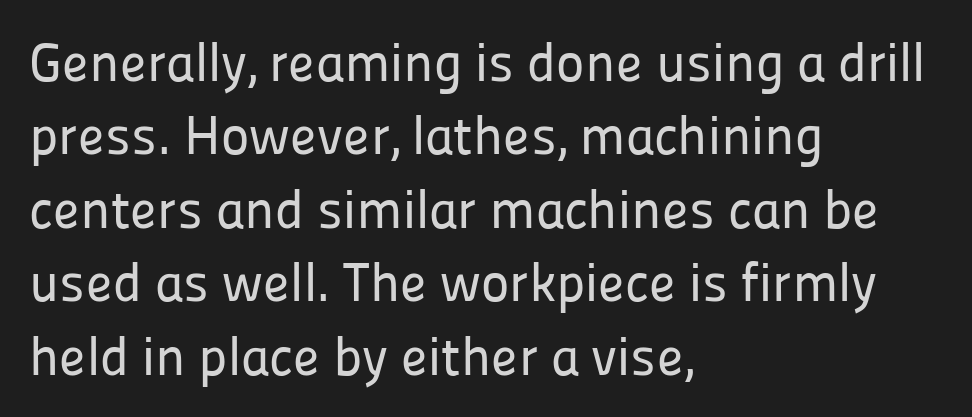
The image shows 54 px sans-serif type, upright; set left-aligned, normal line spacing (1.36x), normal letter spacing, not underlined; low stroke contrast and a medium x-height.
